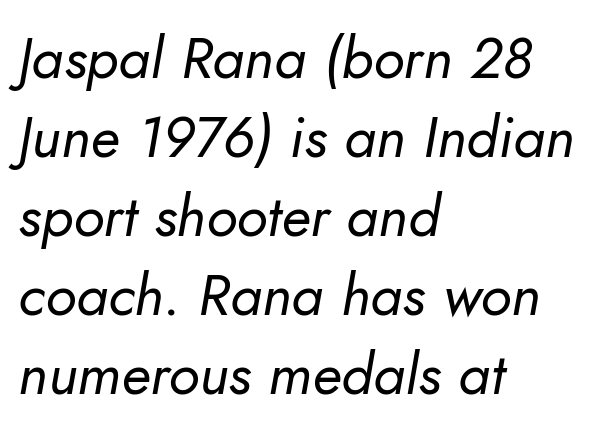
{"italic": "yes", "lean": "right", "slant_degrees": 10, "bold": "no", "weight": "regular", "width": "normal", "stroke_contrast": "low", "x_height": "small", "monospaced": "no", "underline": "no", "align": "left", "line_spacing": "normal", "line_spacing_ratio": 1.36, "letter_spacing": "normal", "letter_spacing_em": 0.0, "glyph_px": 58}
